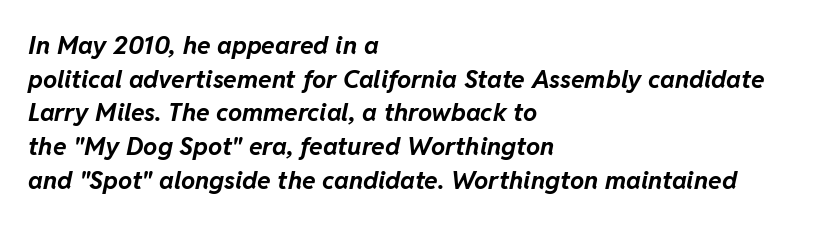
These lines were composed using italics. Evenly set lines give the paragraph a standard silhouette. The area under the type is left untouched. Standard letterfit; no display-style spreading of the glyphs. Heft: maximum for text — a bold. Horizontal alignment here is leftward, the default for most running prose.
